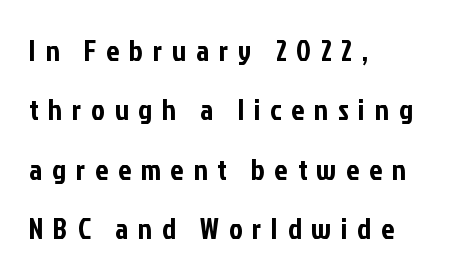
Q: Is the text italic (slanted)? A: No, it is upright.
Q: Is the typeface a serif or a sans-serif typeface? A: Sans-serif.
Q: Is the text underlined? A: No.
Q: How is the paragraph aligned? A: Left-aligned.
Q: Is the spacing between letters normal or unusually wide? A: Unusually wide.
Q: Is the spacing between lines tight, normal or loose? A: Loose.
Q: Width (condensed, normal, or wide)? A: Condensed.
Q: Stroke contrast? A: Low.
Q: x-height? A: Medium.
Q: Monospaced? A: No.
